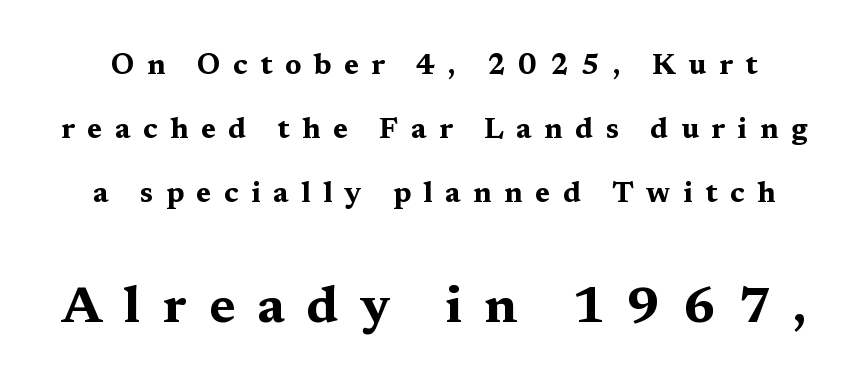
Weight: bold. Small over large — that's the arrangement of the two blocks here. What's the leading like? Stretched, with rows far apart. Honestly, there is no underline to notice here at all. Spacing verdict: proportional, widths tailored to each character. Observe the serifs anchoring each vertical stroke in this sample.
